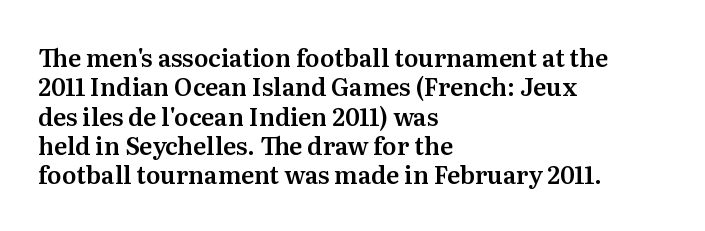
Q: Is the text italic (slanted)? A: No, it is upright.
Q: Is the text underlined? A: No.
Q: How is the paragraph aligned? A: Left-aligned.
Q: Is the spacing between letters normal or unusually wide? A: Normal.
